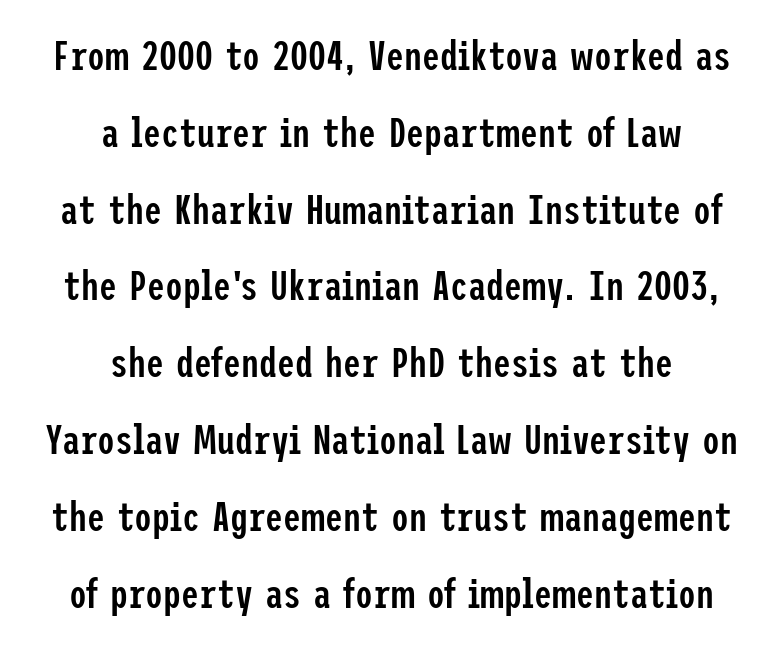
This sample uses plain, unmodified letter spacing. Designer's note — italics off, roman on. Whoever set this chose breathing room over compactness in the vertical rhythm. Just letters on the line, the space beneath them empty. A sans-serif font was chosen for this passage. In terms of weight, the rendering is demibold, just under bold.
